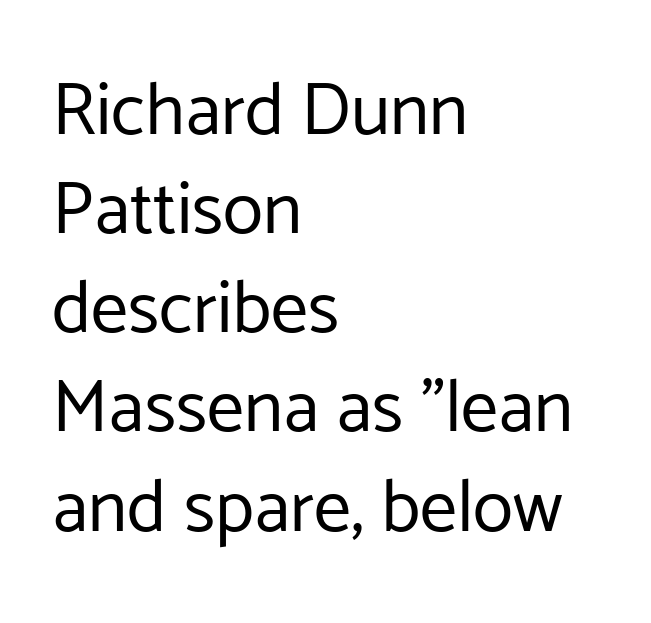
Decoration check: the copy has no underline. Each new line begins a customary step beneath the previous one. Glyph-to-glyph distance matches everyday printed text. Layout note: lines flush left. The face used here is a sans, in the tradition of grotesques and geometrics.
